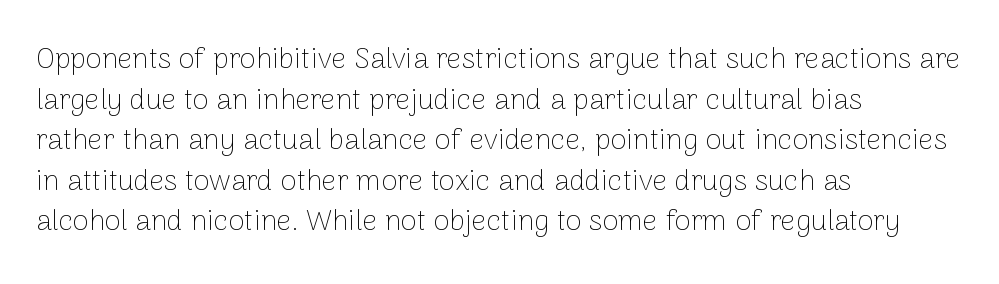
{"serif": "no", "italic": "no", "bold": "no", "weight": "thin", "width": "normal", "stroke_contrast": "low", "x_height": "medium", "monospaced": "no", "underline": "no", "align": "left", "line_spacing": "normal", "line_spacing_ratio": 1.4, "letter_spacing": "normal", "letter_spacing_em": 0.0, "glyph_px": 29}
